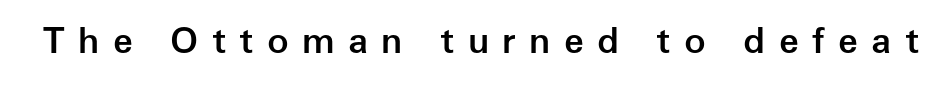
Q: Is the text bold? A: Semi-bold.
Q: Is the text italic (slanted)? A: No, it is upright.
Q: Is the typeface a serif or a sans-serif typeface? A: Sans-serif.
Q: Is the text underlined? A: No.
Q: Is the spacing between letters normal or unusually wide? A: Unusually wide.
Q: Width (condensed, normal, or wide)? A: Normal.
Q: Stroke contrast? A: Low.
Q: x-height? A: Medium.
Q: Monospaced? A: No.
